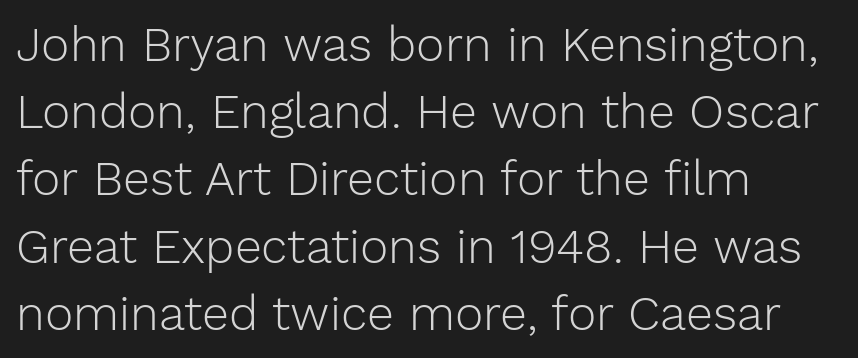
Q: Is the text bold? A: No.
Q: Is the text italic (slanted)? A: No, it is upright.
Q: Is the typeface a serif or a sans-serif typeface? A: Sans-serif.
Q: Is the text underlined? A: No.
Q: How is the paragraph aligned? A: Left-aligned.
Q: Is the spacing between letters normal or unusually wide? A: Normal.
Q: Is the spacing between lines tight, normal or loose? A: Normal.
Q: Width (condensed, normal, or wide)? A: Normal.
Q: Stroke contrast? A: Low.
Q: x-height? A: Medium.
Q: Monospaced? A: No.
